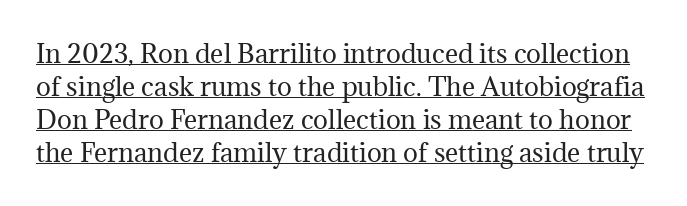
Q: Is the text bold? A: No.
Q: Is the text italic (slanted)? A: No, it is upright.
Q: Is the text underlined? A: Yes.
Q: Is the spacing between letters normal or unusually wide? A: Normal.
Q: Is the spacing between lines tight, normal or loose? A: Normal.
